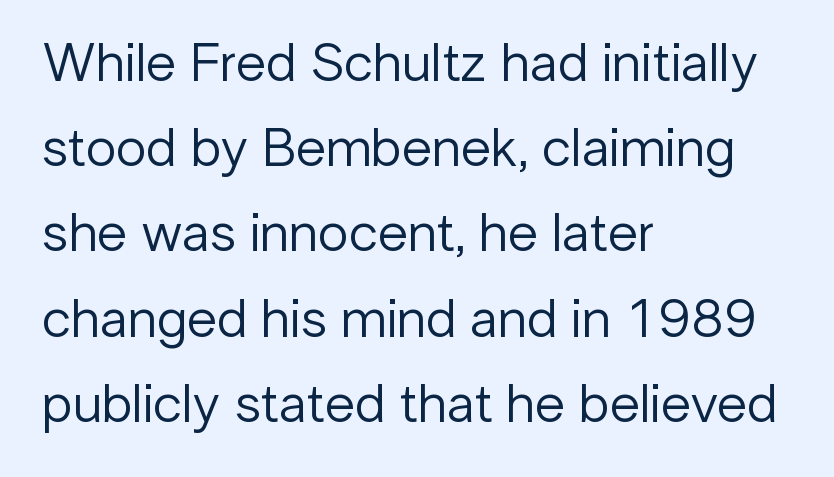
The image shows 55 px regular-weight sans-serif type, upright; set left-aligned, normal line spacing (1.55x), normal letter spacing, not underlined; low stroke contrast and a medium x-height.
